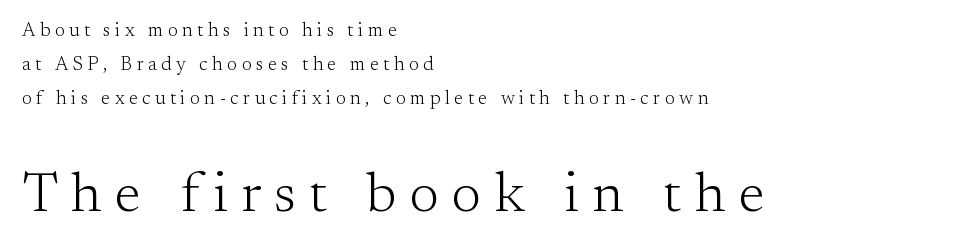
{"serif": "yes", "italic": "no", "bold": "no", "weight": "light", "width": "normal", "stroke_contrast": "medium", "x_height": "small", "monospaced": "no", "underline": "no", "align": "left", "line_spacing_ratio": 1.79, "letter_spacing": "wide", "letter_spacing_em": 0.24, "larger_block": "second", "size_ratio": 2.95, "glyph_px": 56}
